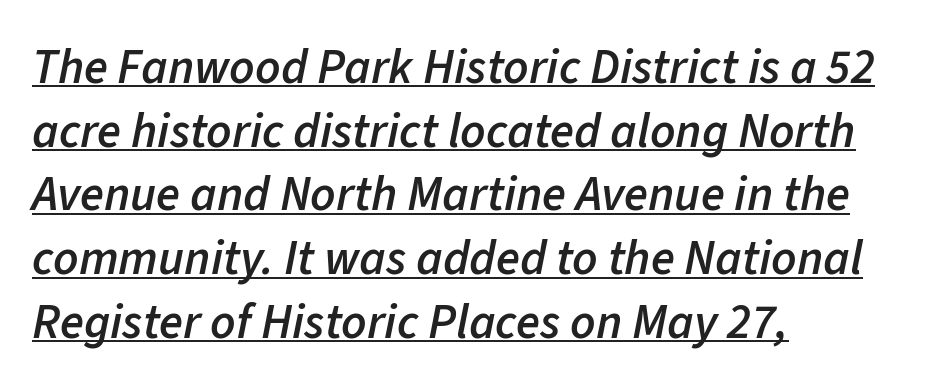
Q: Is the text bold? A: Semi-bold.
Q: Is the text italic (slanted)? A: Yes, it leans right by about 11 degrees.
Q: Is the text underlined? A: Yes.
Q: How is the paragraph aligned? A: Left-aligned.
Q: Is the spacing between letters normal or unusually wide? A: Normal.
Q: Is the spacing between lines tight, normal or loose? A: Normal.
Q: Width (condensed, normal, or wide)? A: Normal.
Q: Stroke contrast? A: Low.
Q: x-height? A: Medium.
Q: Monospaced? A: No.
